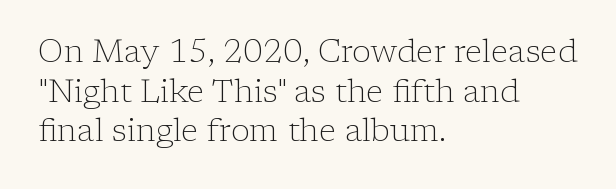
The image shows 32 px light serif type, upright; set left-aligned, line spacing 1.24x, normal letter spacing, not underlined; low stroke contrast and a medium x-height.
